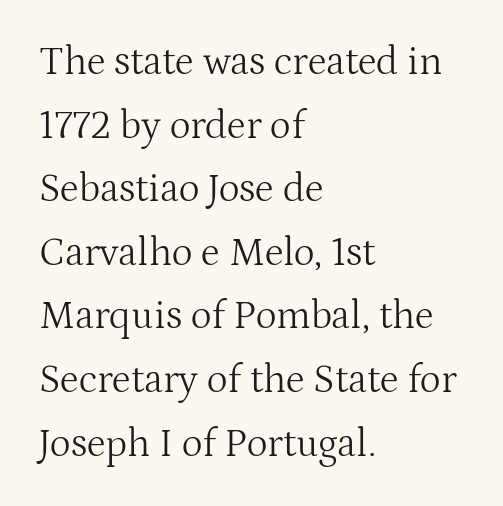
The image shows 40 px light serif type, upright; set left-aligned, normal line spacing (1.59x), normal letter spacing, not underlined; medium stroke contrast and a medium x-height.
